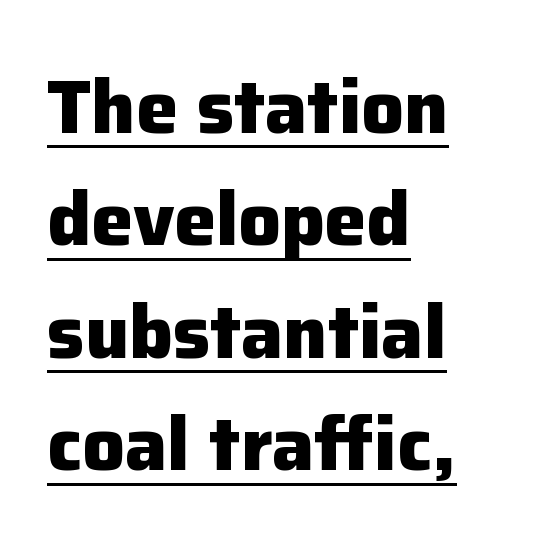
Q: Is the text bold? A: Yes.
Q: Is the text italic (slanted)? A: No, it is upright.
Q: Is the typeface a serif or a sans-serif typeface? A: Sans-serif.
Q: Is the text underlined? A: Yes.
Q: How is the paragraph aligned? A: Left-aligned.
Q: Is the spacing between letters normal or unusually wide? A: Normal.
Q: Is the spacing between lines tight, normal or loose? A: Normal.
Q: Width (condensed, normal, or wide)? A: Normal.
Q: Stroke contrast? A: Low.
Q: x-height? A: Medium.
Q: Monospaced? A: No.
